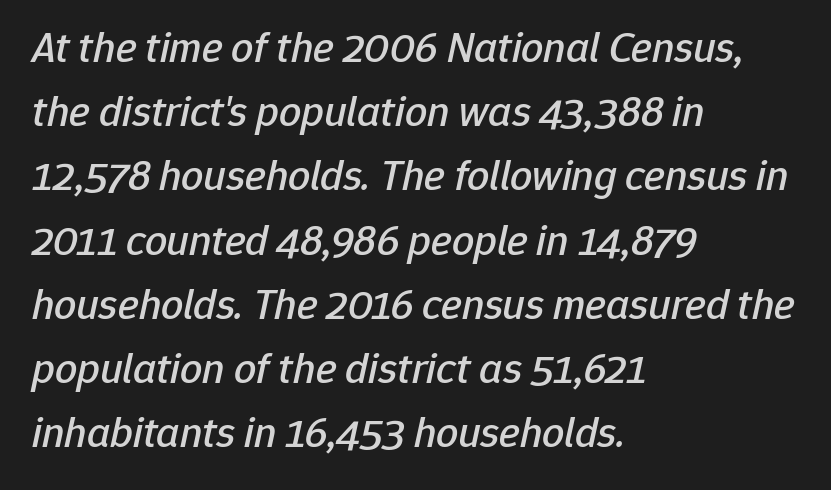
What stands out about the letter spacing? Nothing — it is the standard amount. Underlining? Definitely not there. Each letter keeps its own natural width here, so spacing adapts to shape. This block has exactly the height ordinary leading produces. The typesetter chose a ragged-right arrangement here. Compared with ordinary roman type, these characters are visibly tilted.
